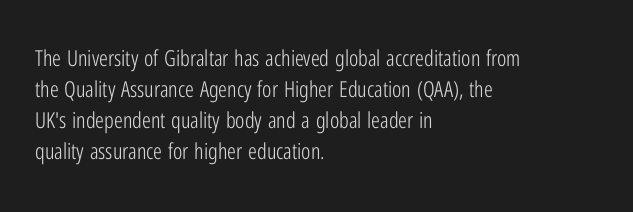
The words here are not underlined. Default kerning and tracking; the words read as compact shapes. The paragraph shown leans on its left margin. Posture: straight, roman, zero tilt. Vertical stems look standard width or narrower in stroke. Vertical spacing — default.
